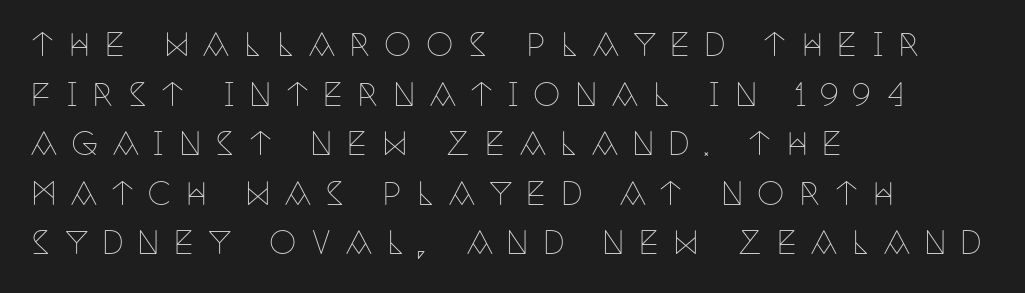
{"serif": "yes", "italic": "no", "bold": "no", "weight": "thin", "width": "condensed", "stroke_contrast": "low", "x_height": "large", "monospaced": "no", "underline": "no", "align": "left", "line_spacing": "normal", "line_spacing_ratio": 1.6, "letter_spacing": "wide", "letter_spacing_em": 0.45, "glyph_px": 31}
